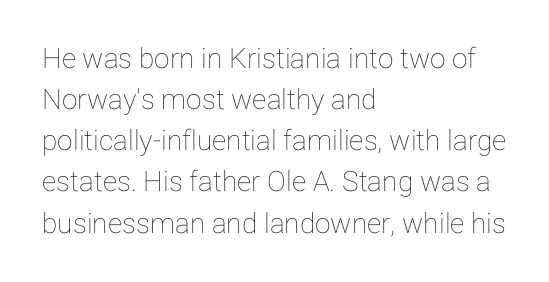
{"italic": "no", "width": "normal", "stroke_contrast": "low", "x_height": "medium", "monospaced": "no", "underline": "no", "align": "left", "line_spacing": "normal", "line_spacing_ratio": 1.47, "letter_spacing": "normal", "letter_spacing_em": 0.0, "glyph_px": 28}
